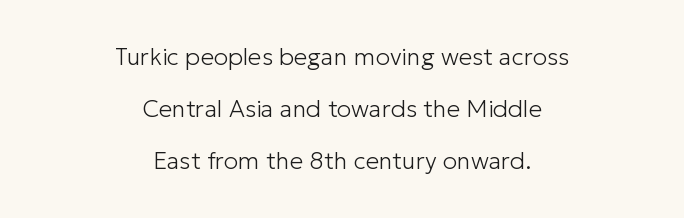
Q: Is the text bold? A: No.
Q: Is the text italic (slanted)? A: No, it is upright.
Q: Is the text underlined? A: No.
Q: How is the paragraph aligned? A: Centered.
Q: Is the spacing between letters normal or unusually wide? A: Normal.
Q: Is the spacing between lines tight, normal or loose? A: Loose.
